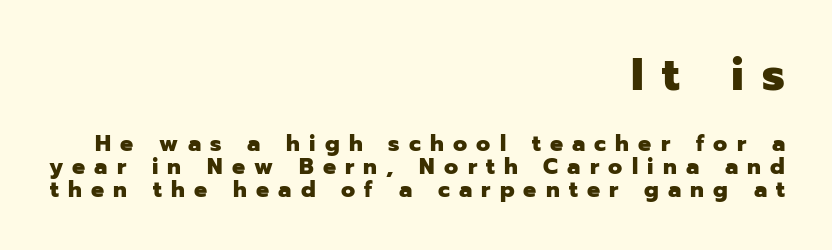
The image shows 46 px heavy sans-serif type, upright; set right-aligned, tight line spacing (0.99x), unusually wide letter spacing (+0.4 em), not underlined; the first (top) block is 2.0x larger; low stroke contrast and a medium x-height.
